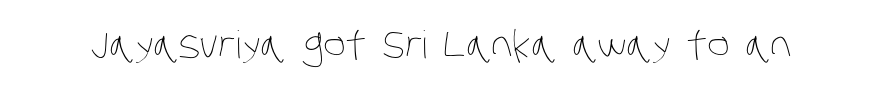
The image shows 38 px thin, condensed type; set normal letter spacing, not underlined; low stroke contrast and a large x-height.
